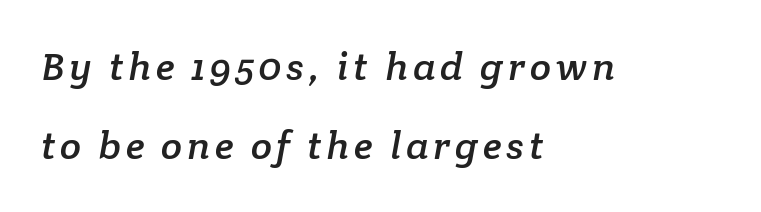
The image shows 39 px serif type; set left-aligned, loose line spacing (2.02x), not underlined; low stroke contrast and a medium x-height.
